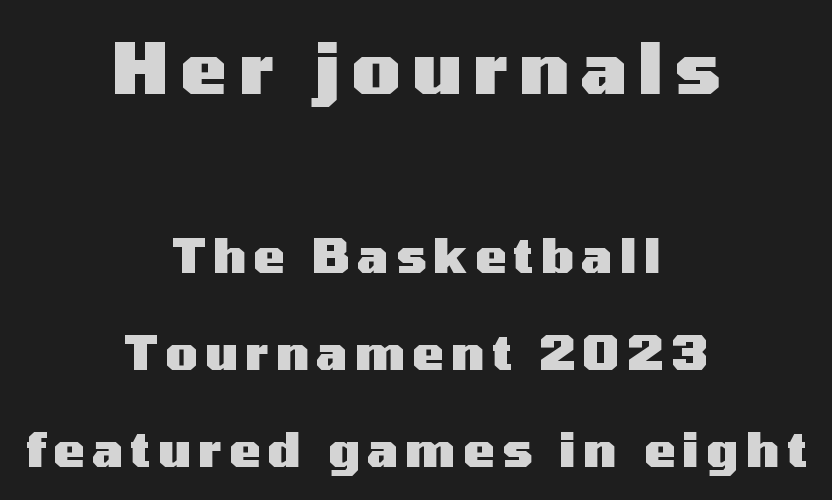
Typeset on center — no edge is straight. The words here are not underlined. Every character sits straight up, as roman type does. Successive baselines arrive slowly, with a big drop between each. The rendering uses natural spacing where letterforms have individual widths. Does the weight exceed regular? Yes, all the way to bold.
